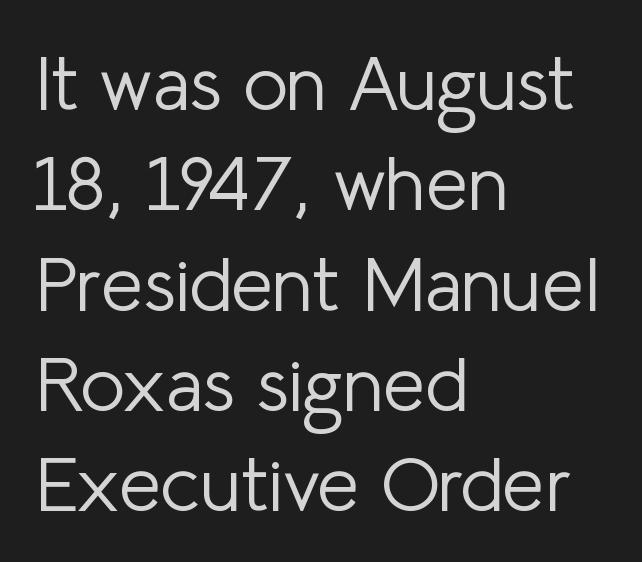
The image shows 76 px light sans-serif type, upright; set left-aligned, normal line spacing (1.32x), normal letter spacing, not underlined; low stroke contrast and a medium x-height.
